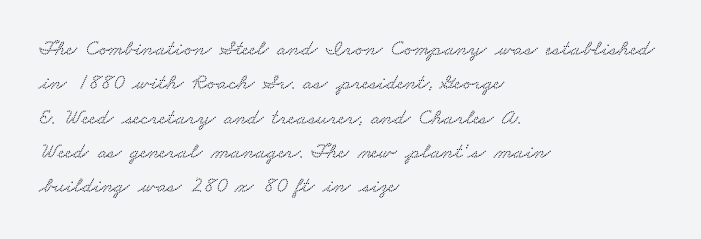
Every row of glyphs begins at an identical x-position on the left. Spacing between characters is what you'd get straight out of the box. Honestly, there is no underline to notice here at all. Regular leading.
